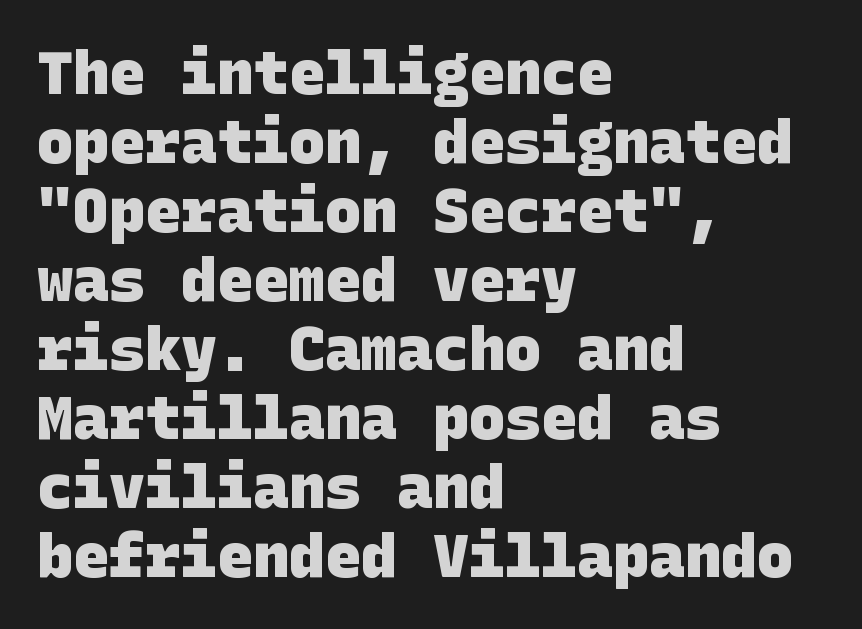
There is no visible air inserted between adjacent glyphs. Every row of glyphs begins at an identical x-position on the left. Anything drawn beneath the words? Only blank space. The characters display no serif detailing; their extremities are plain.
